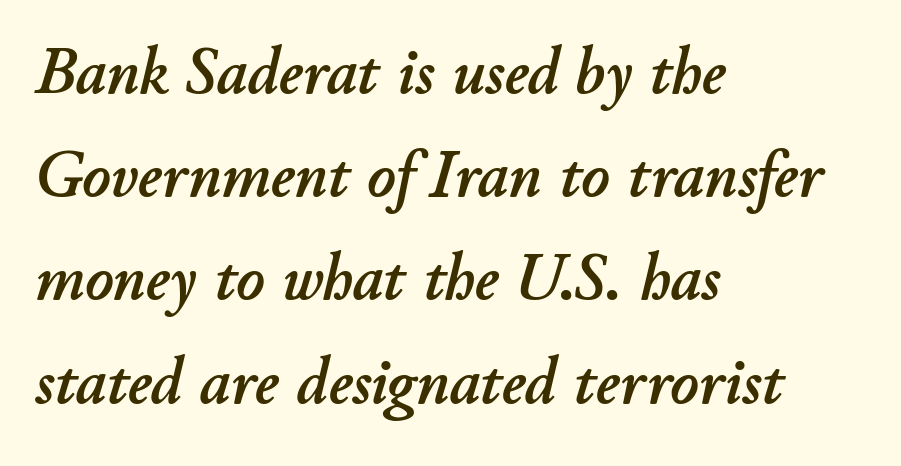
Q: Is the text italic (slanted)? A: Yes, it leans right by about 11 degrees.
Q: Is the text underlined? A: No.
Q: How is the paragraph aligned? A: Left-aligned.
Q: Is the spacing between letters normal or unusually wide? A: Normal.
Q: Is the spacing between lines tight, normal or loose? A: Normal.
Q: Width (condensed, normal, or wide)? A: Normal.
Q: Stroke contrast? A: Low.
Q: x-height? A: Small.
Q: Monospaced? A: No.
